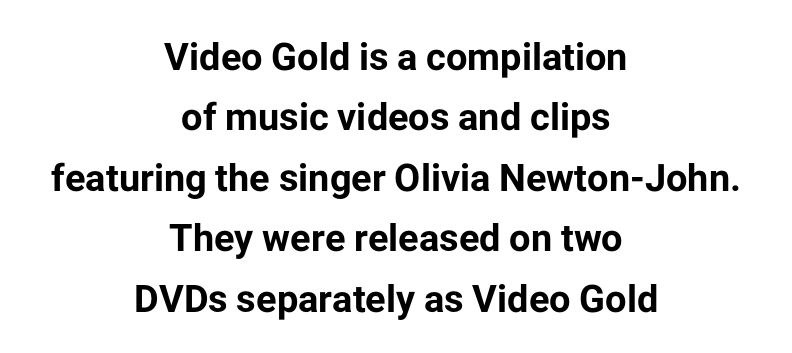
Font category for this specimen: sans-serif. Centered paragraph, ragged on both sides. Vertically, the passage feels balanced, rows spaced as you'd expect. The rendering uses natural spacing where letterforms have individual widths. Does extra space separate the letters? No, they use regular spacing. The font's upright variant was chosen for this text.
